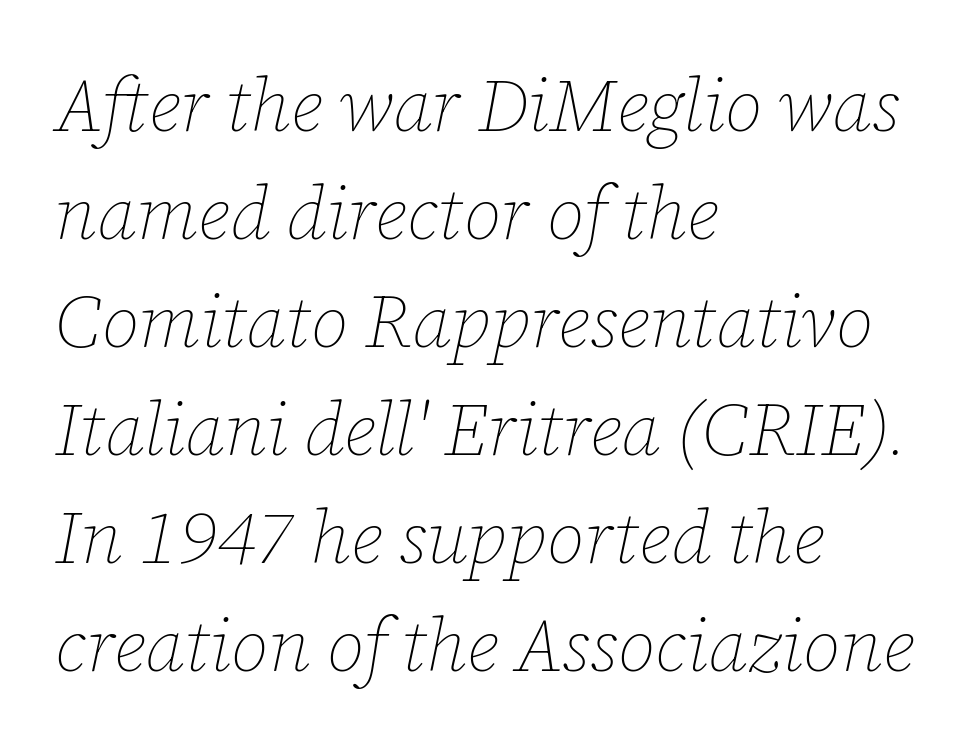
Each row of text sits above clean, open space. Notice how the passage keeps a crisp vertical edge on the left only. If you drew a line through each stem, it would be angled. Words appear dense and cohesive because spacing is normal. Spacing verdict: proportional, widths tailored to each character.
